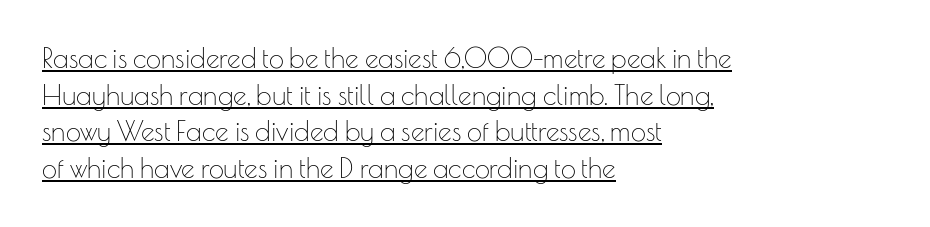
The letters stand straight up with perfectly vertical stems. Does a line run under the words? Yes, clearly. These lines are set flush left with a ragged right edge. Short note: letters normally spaced. Honestly, the row spacing looks completely unremarkable. Weight: not bold — regular or lighter.
